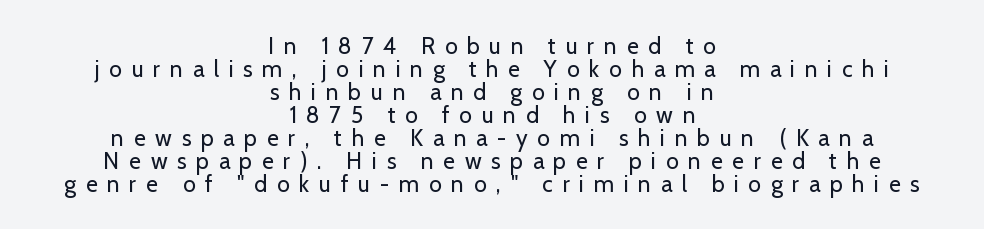
The image shows 23 px text type, upright; set centered, tight line spacing (1.0x), unusually wide letter spacing (+0.42 em), not underlined.
